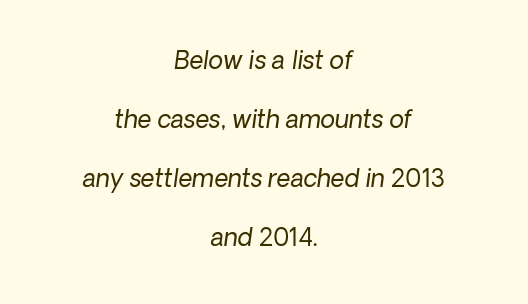
Q: Is the text bold? A: No.
Q: Is the text underlined? A: No.
Q: How is the paragraph aligned? A: Centered.
Q: Is the spacing between letters normal or unusually wide? A: Normal.
Q: Is the spacing between lines tight, normal or loose? A: Loose.
